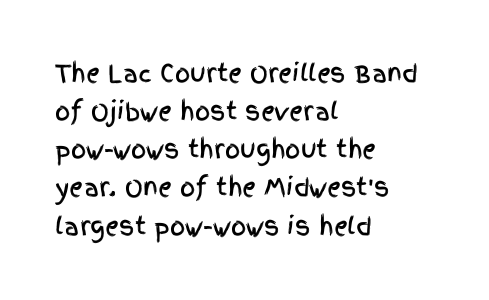
Q: Is the text italic (slanted)? A: No, it is upright.
Q: Is the text underlined? A: No.
Q: How is the paragraph aligned? A: Left-aligned.
Q: Is the spacing between letters normal or unusually wide? A: Normal.
Q: Is the spacing between lines tight, normal or loose? A: Normal.
